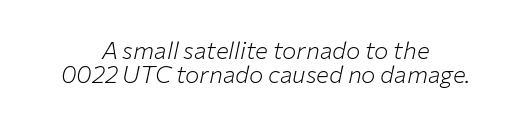
{"italic": "yes", "lean": "right", "slant_degrees": 12, "bold": "no", "underline": "no", "align": "center", "line_spacing": "tight", "line_spacing_ratio": 1.01, "letter_spacing": "normal", "letter_spacing_em": 0.0, "glyph_px": 24}
